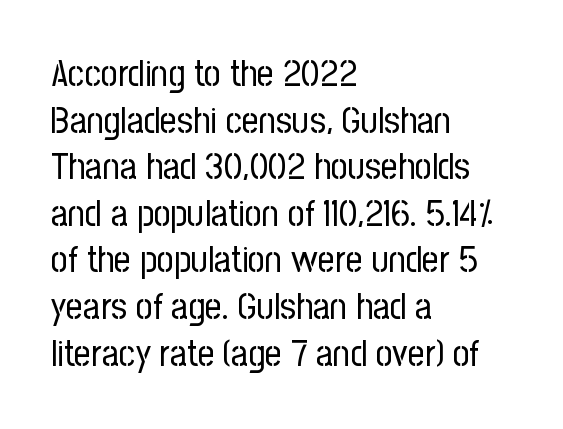
This is not heavy type; no bold has been used. Is the letter spacing exaggerated? No — it looks like the ordinary default. Does the leading feel generous? No, just average. Looks like regular typesetting: each glyph gets only the width it needs. Is there any slant? The stems are plumb.
